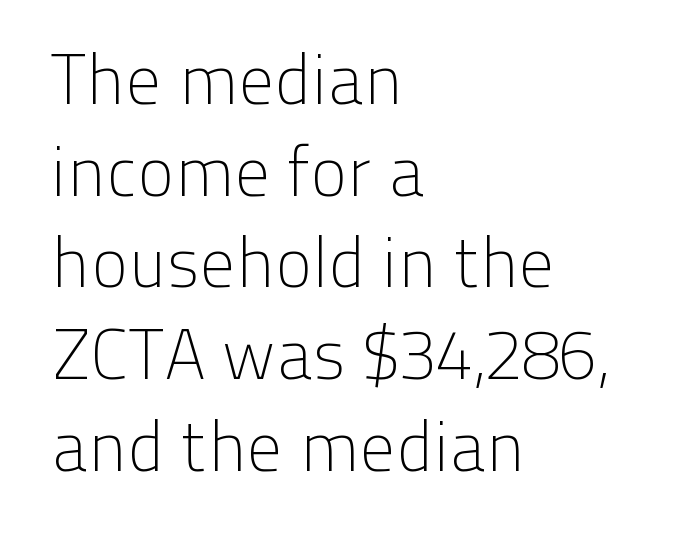
Q: Is the text bold? A: No.
Q: Is the text italic (slanted)? A: No, it is upright.
Q: Is the typeface a serif or a sans-serif typeface? A: Sans-serif.
Q: Is the text underlined? A: No.
Q: How is the paragraph aligned? A: Left-aligned.
Q: Is the spacing between letters normal or unusually wide? A: Normal.
Q: Is the spacing between lines tight, normal or loose? A: Normal.
Q: Width (condensed, normal, or wide)? A: Normal.
Q: Stroke contrast? A: Low.
Q: x-height? A: Medium.
Q: Monospaced? A: No.
